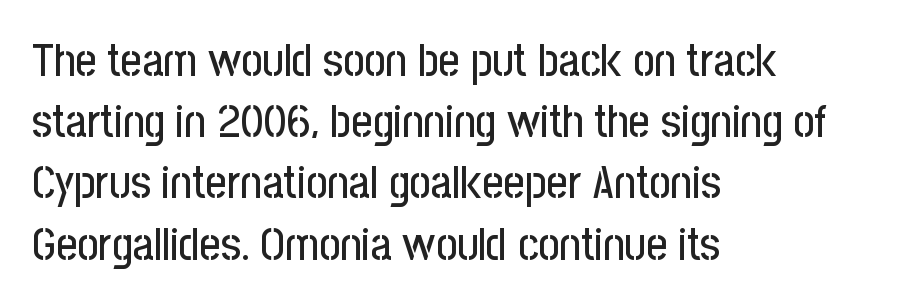
The image shows 46 px condensed sans-serif type, upright; set left-aligned, normal line spacing (1.33x), normal letter spacing, not underlined; low stroke contrast and a medium x-height.
